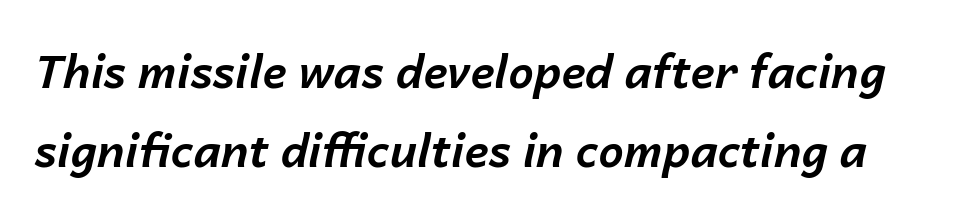
Note the varied advance widths — an 'i' is clearly narrower than an 'm'. You could call the tracking neutral — neither tight nor loose. The strokes are fattened all the way to bold. The space directly below the letters is spotless. This sample uses an oblique cut, with every glyph tilted off the vertical.
